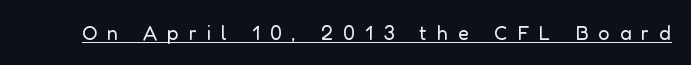
The tracking reads as deliberately expanded to a designer's eye. Caption: face not bold, strokes unweighted. This is underlined copy, the kind a proofreader might mark for attention. You can tell it's not italic because the verticals are truly vertical.
